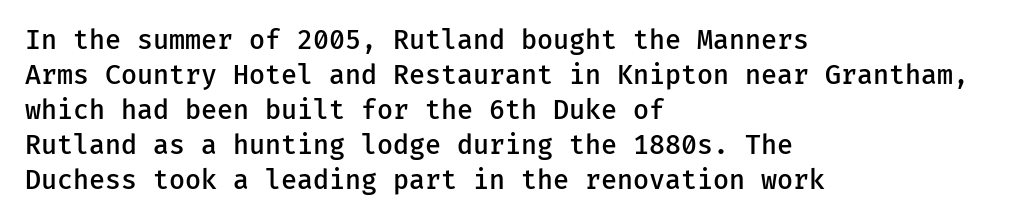
{"italic": "no", "bold": "semi", "underline": "no", "align": "left", "line_spacing": "normal", "line_spacing_ratio": 1.35, "letter_spacing": "normal", "letter_spacing_em": 0.0, "glyph_px": 26}
